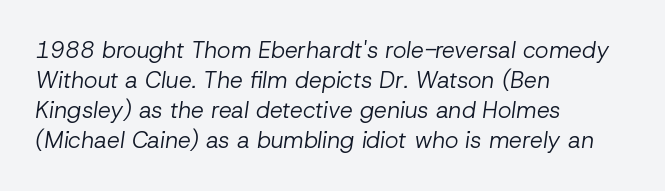
Does the copy run flush right? No — it runs flush left. Interline gaps are of average width in this sample. Observe the ordinary spacing: letters are neighbours, not strangers. The foot of each line stays bare and open.
